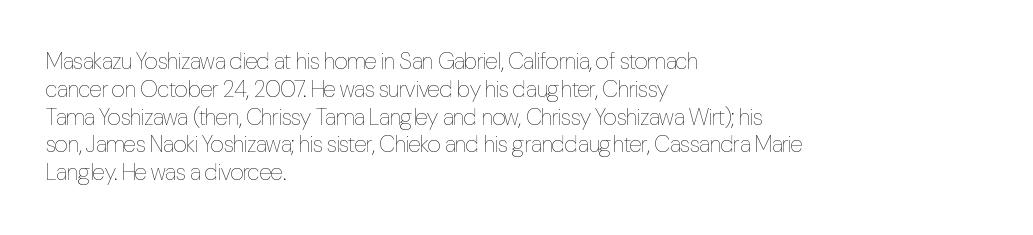
The image shows 23 px text type, upright; set left-aligned, line spacing 1.21x, normal letter spacing, not underlined.
